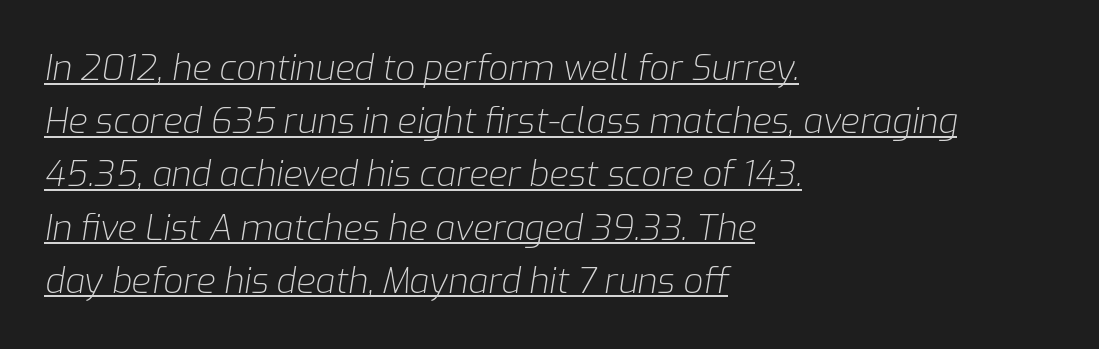
Between one letter and the next there's only the usual sliver of space. This is oblique type, the kind used for emphasis or titles. Is the block centered? No — it sits flush against the left margin. The rendering uses natural spacing where letterforms have individual widths. The weight would be labelled regular, book, light, or lighter still.
